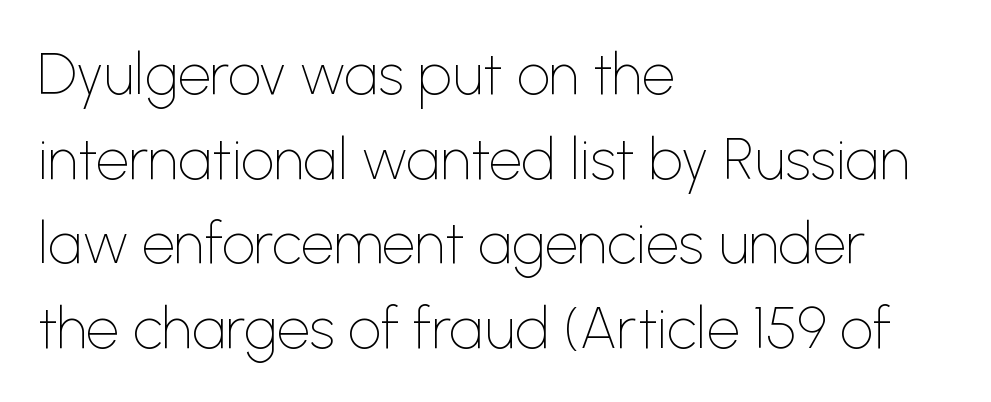
Glance below the letters and you will spot only blank space. Typeset ragged right — the left edge is the straight one. How would I describe the line gaps? Plain and ordinary. The letters sit at their default tracking, neither squeezed nor spread. Character widths vary here, with narrow letters taking less room than wide ones.
